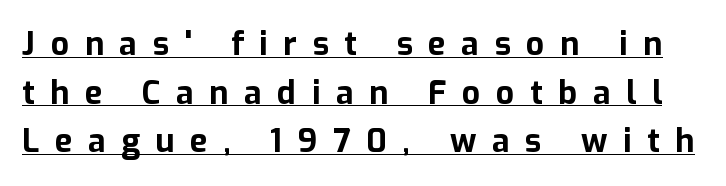
{"serif": "no", "italic": "no", "bold": "yes", "weight": "bold", "width": "normal", "stroke_contrast": "low", "x_height": "medium", "monospaced": "no", "underline": "yes", "line_spacing": "normal", "line_spacing_ratio": 1.52, "letter_spacing": "wide", "letter_spacing_em": 0.49, "glyph_px": 32}
